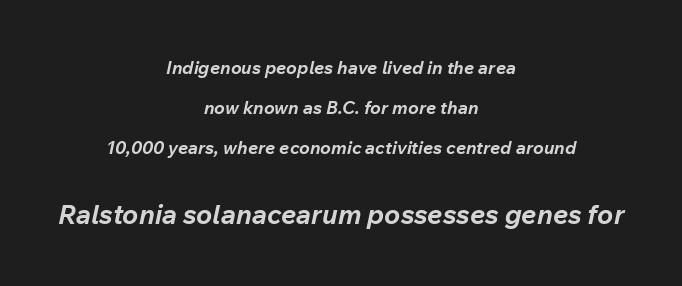
Q: Is the text bold? A: Yes.
Q: Is the text italic (slanted)? A: Yes, it leans right by about 12 degrees.
Q: Is the text underlined? A: No.
Q: How is the paragraph aligned? A: Centered.
Q: Is the spacing between letters normal or unusually wide? A: Normal.
Q: Is the spacing between lines tight, normal or loose? A: Loose.
Q: Which block of text is set in a larger size, the first (top) or the second (bottom)? A: The second (bottom) one.
